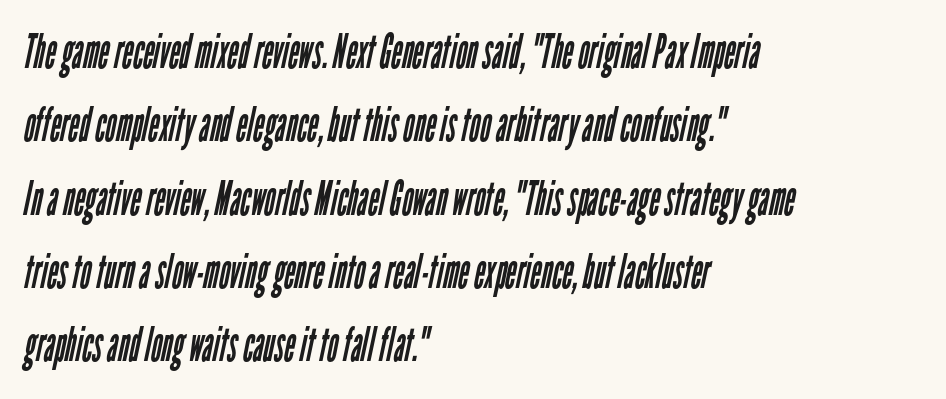
This sample has the flowing, uneven cadence of proportional lettering. Here the glyphs are tracked normally, forming tight word shapes. Grotesque or geometric, the face here clearly has no serifs. The block of text has a typical density, with ordinary space between rows. Which margin do the lines hug? The left one — the right edge is uneven. Unmarked baselines from the first word to the last.
